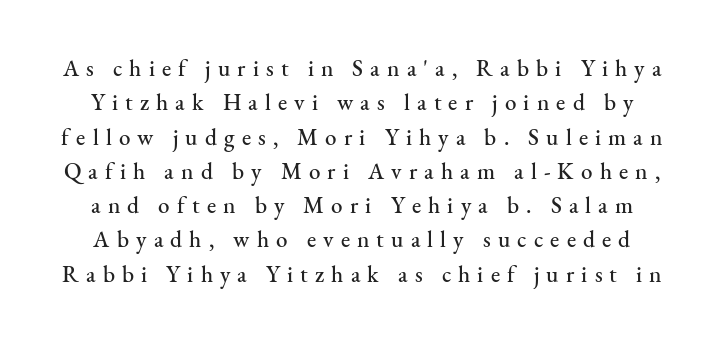
{"italic": "no", "underline": "no", "line_spacing": "normal", "line_spacing_ratio": 1.49, "letter_spacing": "wide", "letter_spacing_em": 0.31, "glyph_px": 23}
